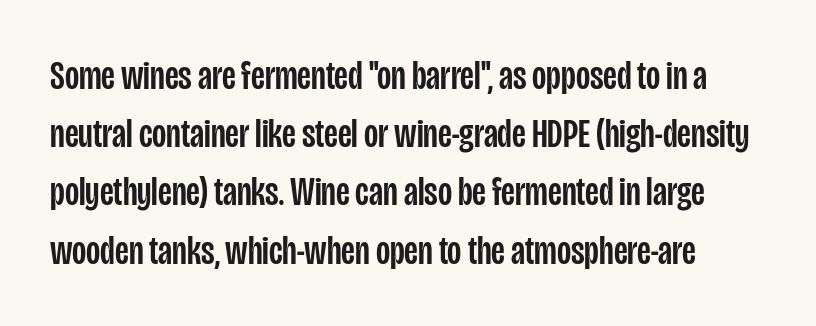
Q: Is the text italic (slanted)? A: No, it is upright.
Q: Is the typeface a serif or a sans-serif typeface? A: Sans-serif.
Q: Is the text underlined? A: No.
Q: Is the spacing between letters normal or unusually wide? A: Normal.
Q: Is the spacing between lines tight, normal or loose? A: Normal.
Q: Width (condensed, normal, or wide)? A: Condensed.
Q: Stroke contrast? A: Low.
Q: x-height? A: Large.
Q: Monospaced? A: No.
